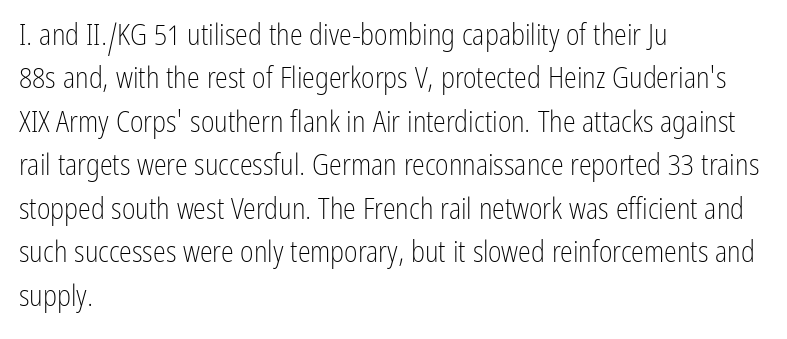
The image shows 29 px light, condensed sans-serif type, upright; set left-aligned, normal line spacing (1.5x), normal letter spacing, not underlined; low stroke contrast and a medium x-height.
